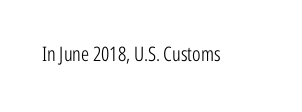
The image shows 20 px text type, upright; set normal letter spacing, not underlined.
